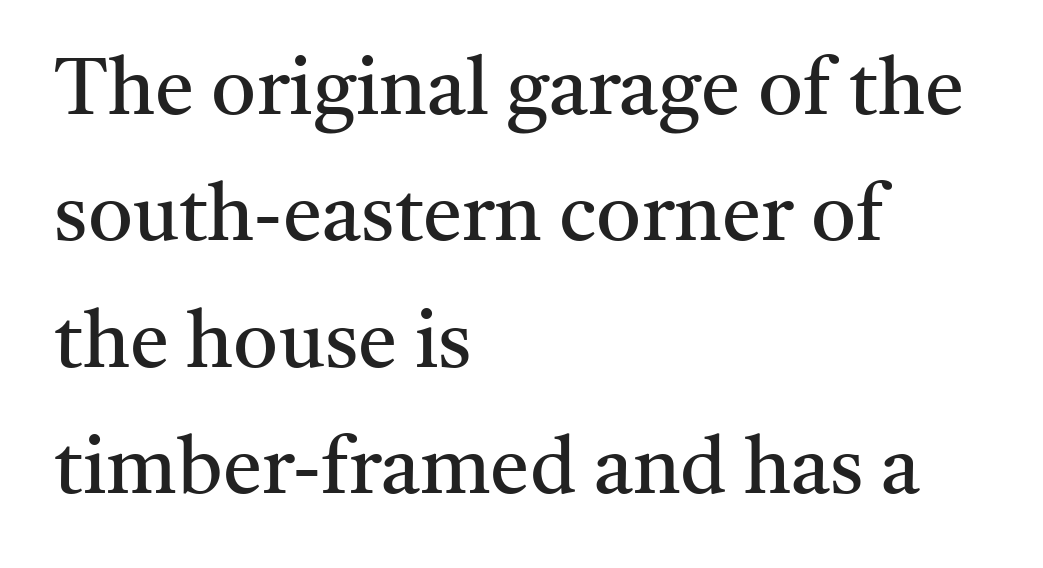
{"serif": "yes", "italic": "no", "bold": "no", "weight": "regular", "width": "normal", "stroke_contrast": "medium", "x_height": "medium", "monospaced": "no", "underline": "no", "align": "left", "line_spacing": "normal", "line_spacing_ratio": 1.6, "letter_spacing": "normal", "letter_spacing_em": 0.0, "glyph_px": 79}
